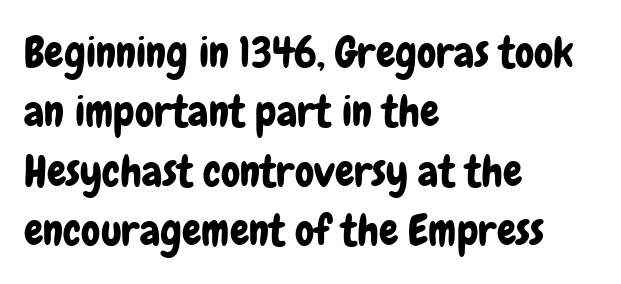
The lines are quadded left. Tracking value appears to be zero — textbook default spacing. The passage shown is not underscored anywhere. The passage shown is typed in a proportional face where columns would drift. Observe the absence of serifs on each vertical stroke in this sample. The typography opts for an upright posture over an oblique one.
